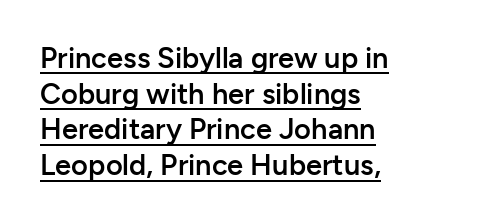
The image shows 29 px semibold sans-serif type, upright; set left-aligned, line spacing 1.23x, normal letter spacing, underlined; low stroke contrast and a medium x-height.
